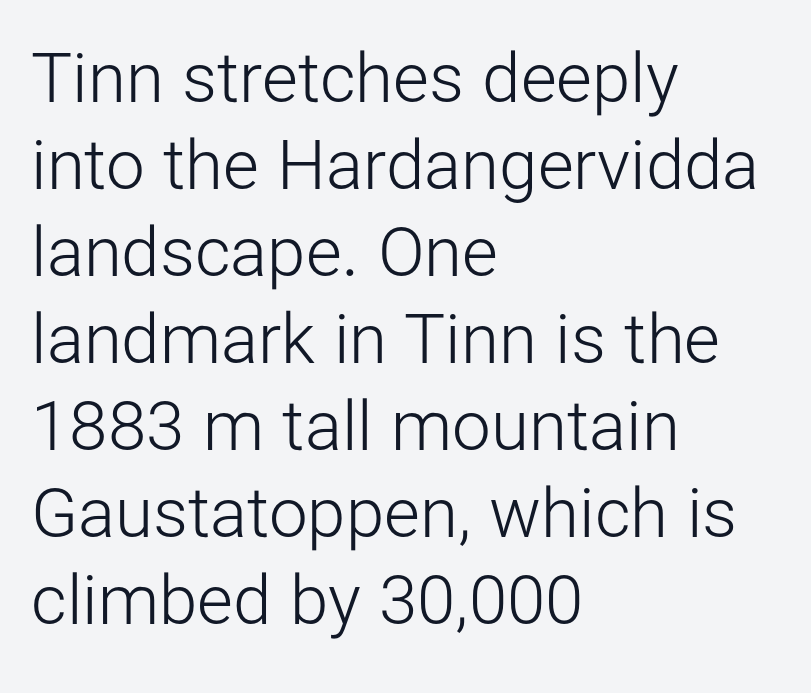
The image shows 69 px light sans-serif type, upright; set left-aligned, normal line spacing (1.26x), normal letter spacing, not underlined; low stroke contrast and a medium x-height.
